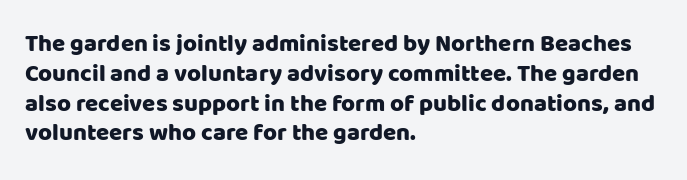
This sample uses an upright cut, with every glyph sitting square on the baseline. The space beneath each line is pristine and unruled. Short note: letters normally spaced. A classic flush-left, rag-right setting is used for this passage.
